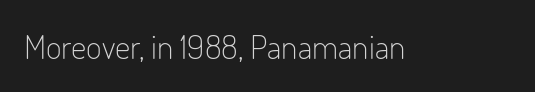
Here the glyphs are tracked normally, forming tight word shapes. The gap between lines stays unmarked. A typesetter would call this proportional, since set widths differ per character. This rendering employs a face without finishing strokes, i.e., a sans-serif. Upright lettering throughout. This reads as an unemphasized weight, regular at the heaviest.
